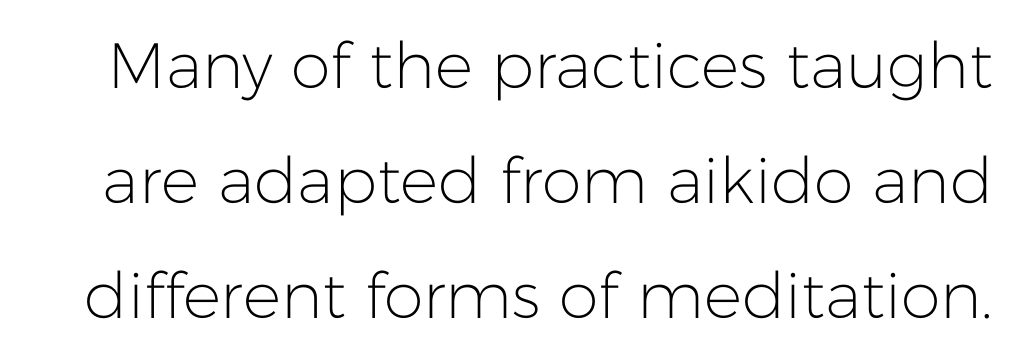
Q: Is the text bold? A: No.
Q: Is the text italic (slanted)? A: No, it is upright.
Q: Is the typeface a serif or a sans-serif typeface? A: Sans-serif.
Q: Is the text underlined? A: No.
Q: Is the spacing between letters normal or unusually wide? A: Normal.
Q: Width (condensed, normal, or wide)? A: Normal.
Q: Stroke contrast? A: Low.
Q: x-height? A: Medium.
Q: Monospaced? A: No.
